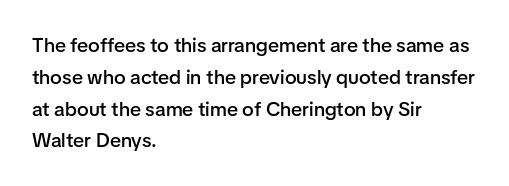
The image shows 20 px text type, upright; set left-aligned, normal line spacing (1.59x), normal letter spacing, not underlined.
